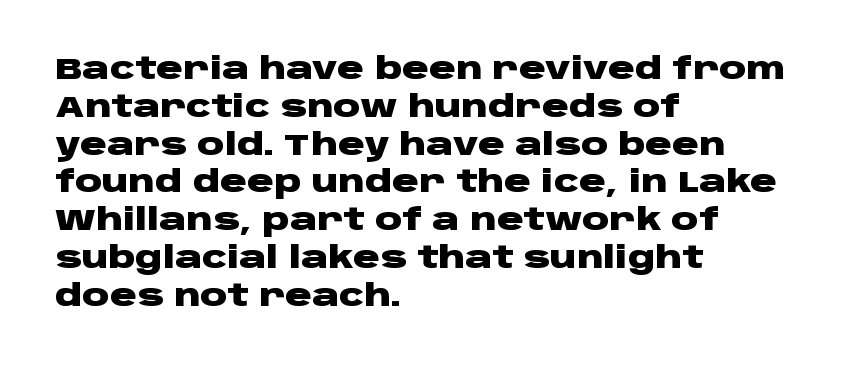
{"serif": "no", "italic": "no", "bold": "yes", "weight": "heavy", "width": "wide", "stroke_contrast": "low", "x_height": "large", "monospaced": "no", "underline": "no", "align": "left", "line_spacing": "normal", "line_spacing_ratio": 1.26, "letter_spacing": "normal", "letter_spacing_em": 0.0, "glyph_px": 30}
